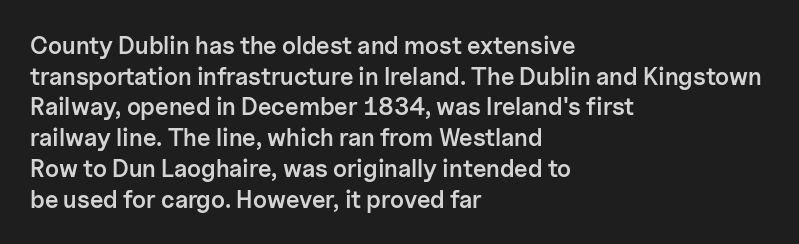
{"italic": "no", "bold": "semi", "underline": "no", "align": "left", "line_spacing": "normal", "line_spacing_ratio": 1.28, "letter_spacing": "normal", "letter_spacing_em": 0.0, "glyph_px": 24}
